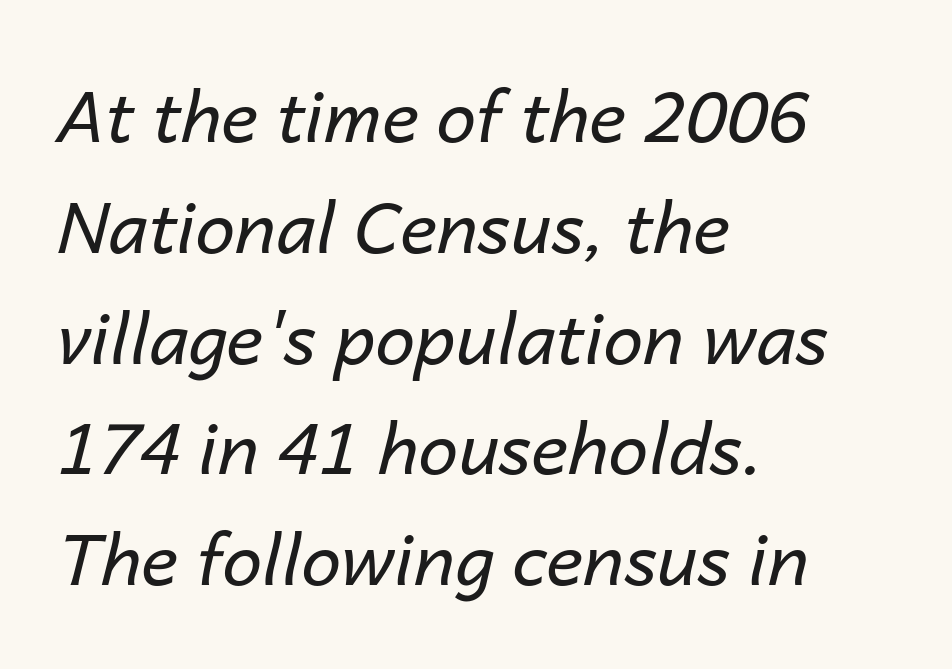
{"italic": "yes", "lean": "right", "slant_degrees": 14, "bold": "no", "weight": "regular", "width": "normal", "stroke_contrast": "low", "x_height": "medium", "monospaced": "no", "underline": "no", "align": "left", "line_spacing": "normal", "line_spacing_ratio": 1.56, "letter_spacing": "normal", "letter_spacing_em": 0.0, "glyph_px": 71}
